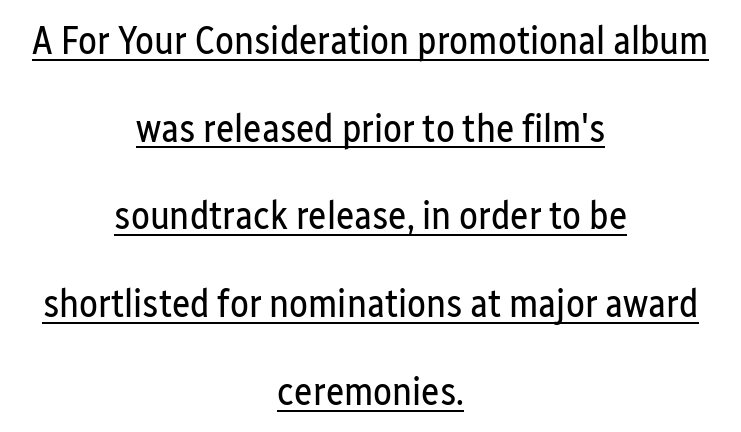
No italicization has been applied; the sample stays upright. You could not count columns in this text — the font is proportionally spaced. If you measured baseline to baseline, you'd find a long distance. Underlining? Definitely there.
